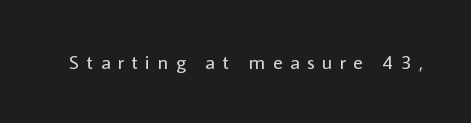
The specimen omits any rule beneath the text block's lines. The typesetting does not lean heavy: it is not bold. The line texture is sparse and dotted thanks to wide tracking. Nope, not italic — everything's standing straight.
